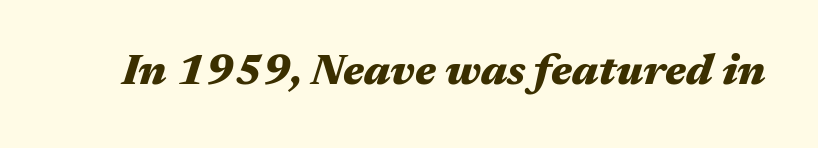
Q: Is the text bold? A: Yes.
Q: Is the text italic (slanted)? A: Yes, it leans right by about 17 degrees.
Q: Is the text underlined? A: No.
Q: Is the spacing between letters normal or unusually wide? A: Normal.
Q: Width (condensed, normal, or wide)? A: Wide.
Q: Stroke contrast? A: Medium.
Q: x-height? A: Medium.
Q: Monospaced? A: No.
